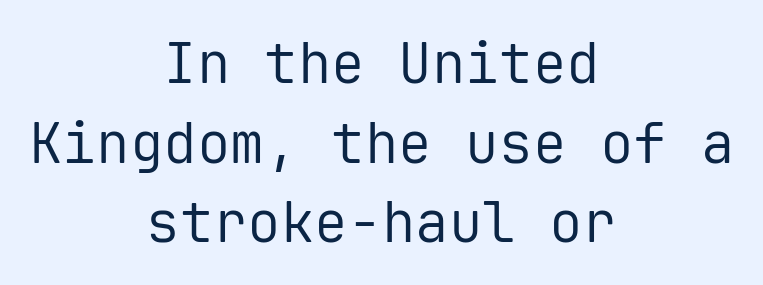
This sample has the even, mechanical cadence of fixed-width lettering. Serifs: no, the terminals of the letterforms are clean. Tracking here is standard; glyphs follow each other at the usual distance. The font is comparable to plain body text, perhaps lighter.
